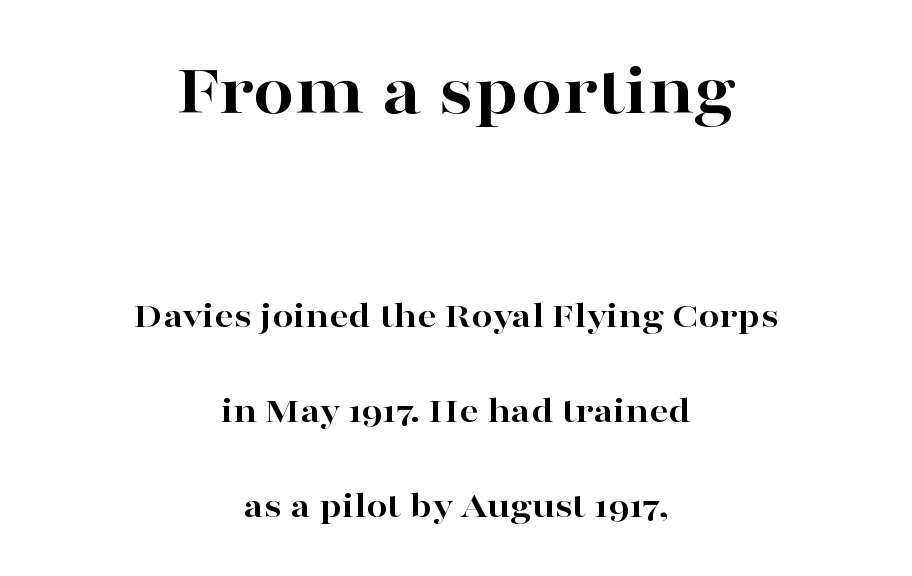
Q: Is the text bold? A: Yes.
Q: Is the text italic (slanted)? A: No, it is upright.
Q: Is the typeface a serif or a sans-serif typeface? A: Serif.
Q: Is the text underlined? A: No.
Q: How is the paragraph aligned? A: Centered.
Q: Is the spacing between letters normal or unusually wide? A: Normal.
Q: Is the spacing between lines tight, normal or loose? A: Loose.
Q: Which block of text is set in a larger size, the first (top) or the second (bottom)? A: The first (top) one.
Q: Width (condensed, normal, or wide)? A: Wide.
Q: Stroke contrast? A: High.
Q: x-height? A: Medium.
Q: Monospaced? A: No.
